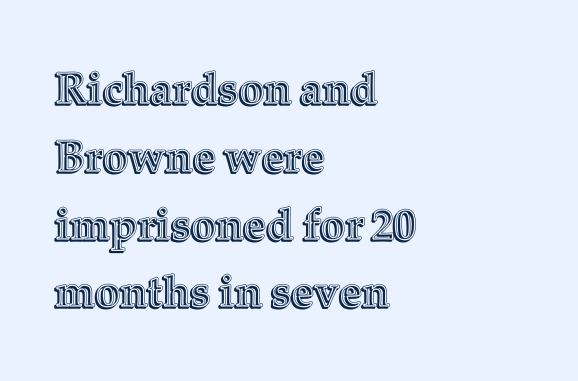
The image shows 44 px text type, upright; set left-aligned, normal line spacing (1.54x), normal letter spacing, not underlined; a medium x-height.
